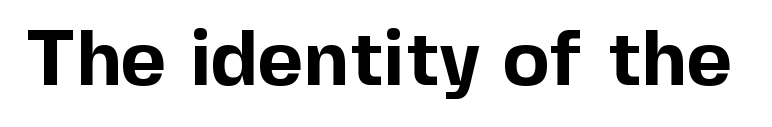
Q: Is the text bold? A: Yes.
Q: Is the text italic (slanted)? A: No, it is upright.
Q: Is the typeface a serif or a sans-serif typeface? A: Sans-serif.
Q: Is the text underlined? A: No.
Q: Is the spacing between letters normal or unusually wide? A: Normal.
Q: Width (condensed, normal, or wide)? A: Normal.
Q: x-height? A: Medium.
Q: Monospaced? A: No.
